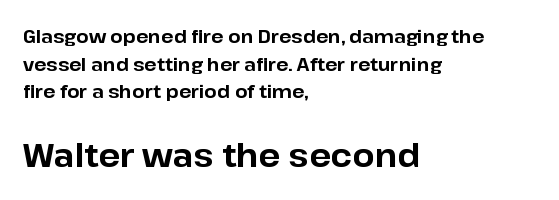
The image shows 32 px bold sans-serif type, upright; set left-aligned, normal line spacing (1.54x), normal letter spacing, not underlined; the second (bottom) block is 1.78x larger; low stroke contrast and a medium x-height.
